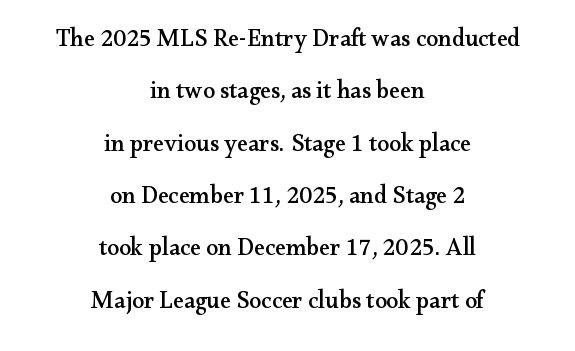
{"italic": "no", "underline": "no", "align": "center", "line_spacing": "loose", "line_spacing_ratio": 2.18, "letter_spacing": "normal", "letter_spacing_em": 0.0, "glyph_px": 24}
